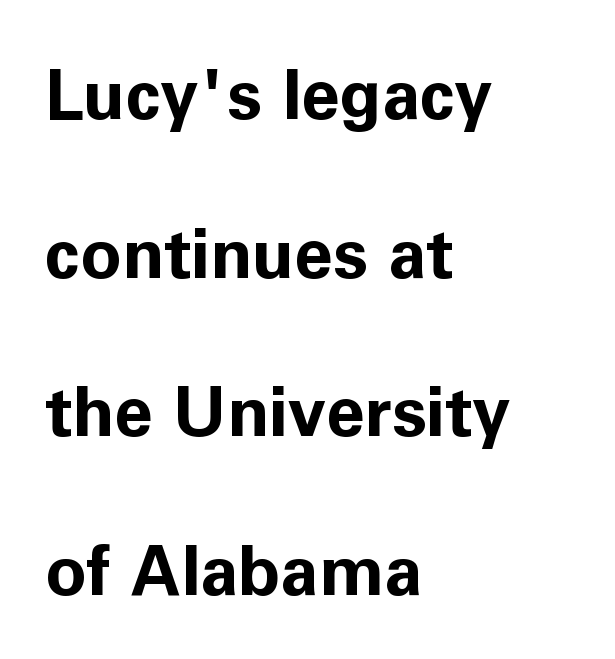
The image shows 69 px bold sans-serif type, upright; set left-aligned, loose line spacing (2.3x), normal letter spacing, not underlined; low stroke contrast and a medium x-height.
